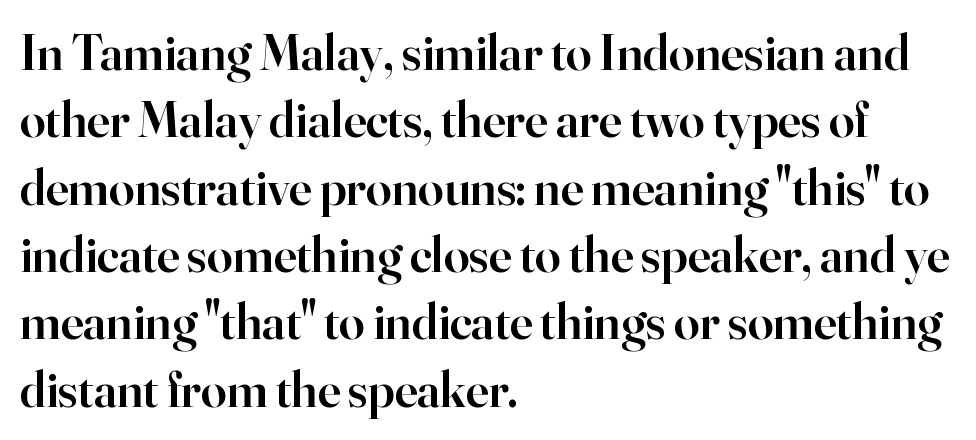
{"serif": "yes", "italic": "no", "bold": "semi", "weight": "semibold", "width": "normal", "stroke_contrast": "high", "x_height": "small", "monospaced": "no", "underline": "no", "align": "left", "line_spacing": "normal", "line_spacing_ratio": 1.32, "letter_spacing": "normal", "letter_spacing_em": 0.0, "glyph_px": 51}
